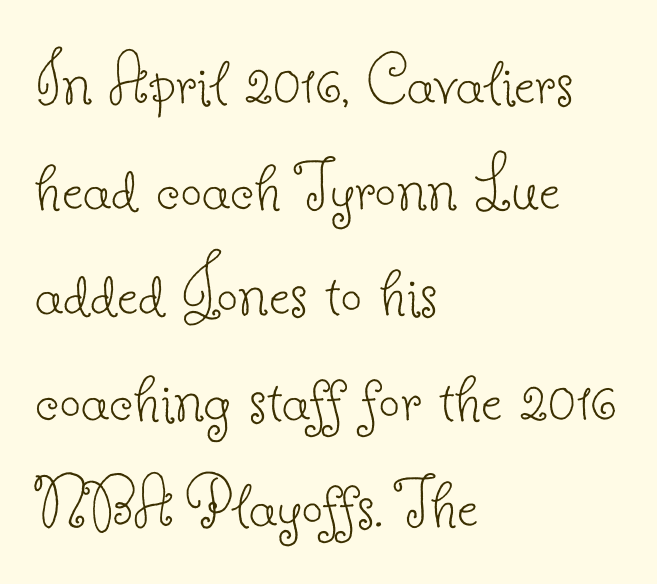
The image shows 75 px thin serif type, upright; set left-aligned, normal line spacing (1.41x), normal letter spacing, not underlined; low stroke contrast and a small x-height.
